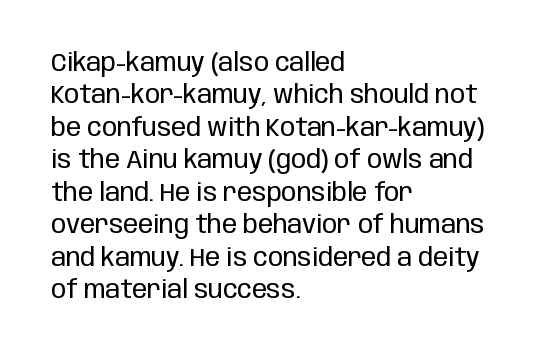
{"italic": "no", "bold": "no", "underline": "no", "align": "left", "line_spacing": "normal", "line_spacing_ratio": 1.3, "letter_spacing": "normal", "letter_spacing_em": 0.0, "glyph_px": 25}
